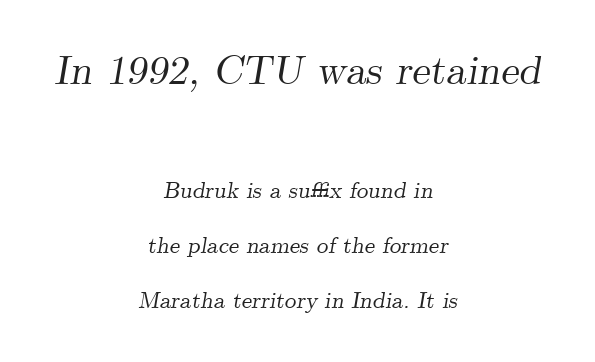
The image shows 41 px serif type, italic (leaning right); set centered, loose line spacing (2.39x), normal letter spacing, not underlined; the first (top) block is 1.78x larger; medium stroke contrast and a small x-height.
